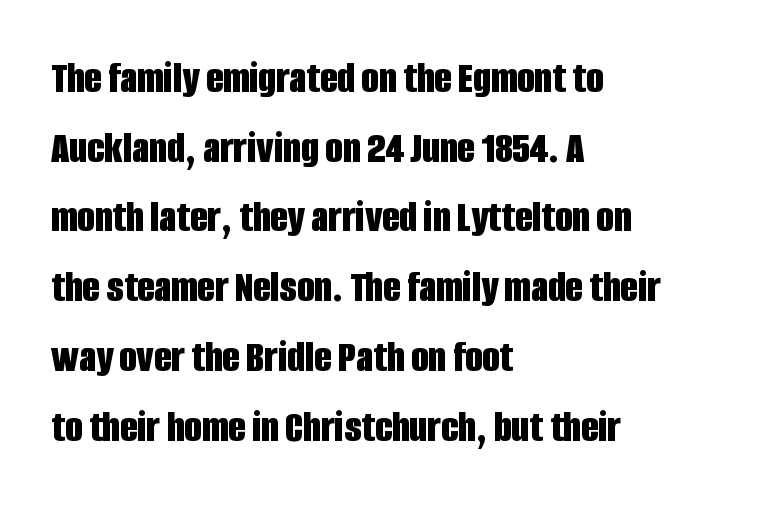
Q: Is the text bold? A: Yes.
Q: Is the text italic (slanted)? A: No, it is upright.
Q: Is the typeface a serif or a sans-serif typeface? A: Sans-serif.
Q: Is the text underlined? A: No.
Q: How is the paragraph aligned? A: Left-aligned.
Q: Is the spacing between letters normal or unusually wide? A: Normal.
Q: Is the spacing between lines tight, normal or loose? A: Normal.
Q: Width (condensed, normal, or wide)? A: Condensed.
Q: Stroke contrast? A: Low.
Q: x-height? A: Large.
Q: Monospaced? A: No.
